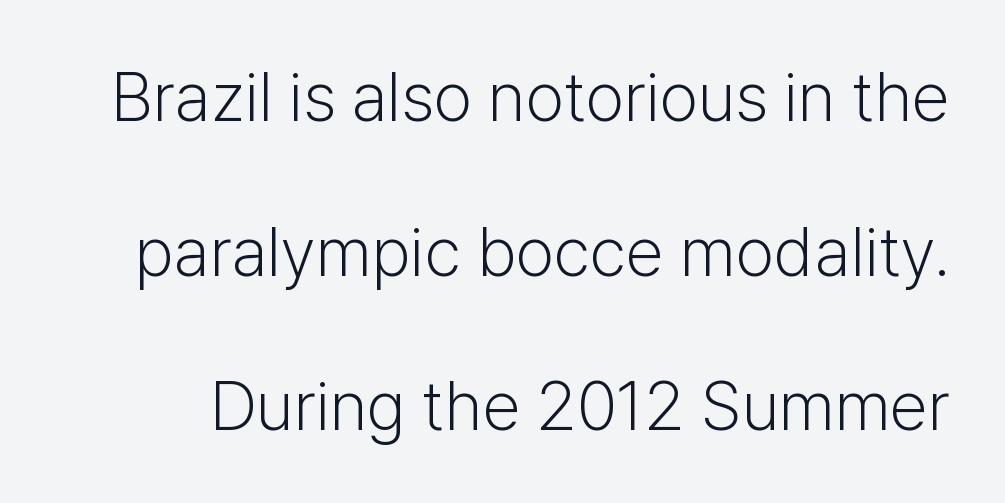
{"serif": "no", "italic": "no", "bold": "no", "weight": "light", "width": "normal", "stroke_contrast": "low", "x_height": "medium", "monospaced": "no", "underline": "no", "line_spacing": "loose", "line_spacing_ratio": 2.24, "letter_spacing": "normal", "letter_spacing_em": 0.0, "glyph_px": 69}
